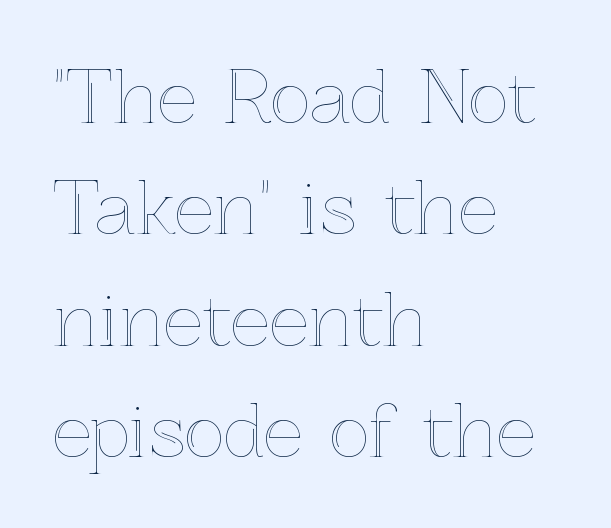
The image shows 70 px text type, upright; set left-aligned, normal line spacing (1.59x), normal letter spacing, not underlined; a medium x-height.
